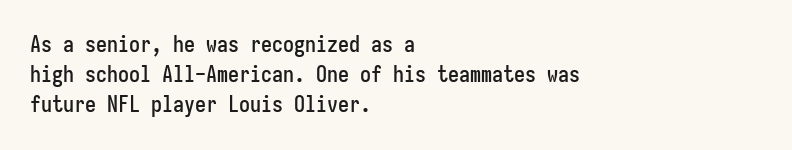
The image shows 22 px text type, upright; set left-aligned, normal line spacing (1.37x), normal letter spacing, not underlined.
